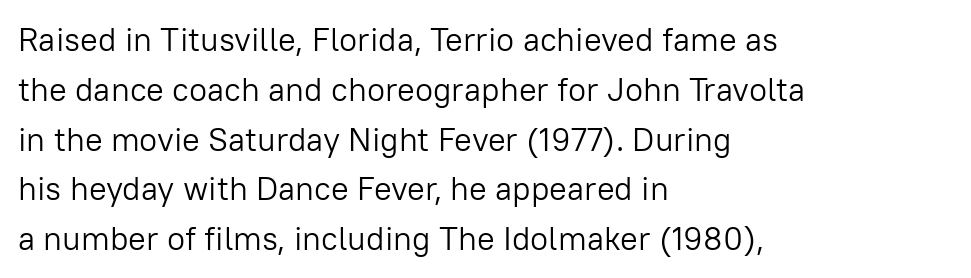
The image shows 33 px light sans-serif type, upright; set left-aligned, normal line spacing (1.51x), normal letter spacing, not underlined; low stroke contrast and a medium x-height.
